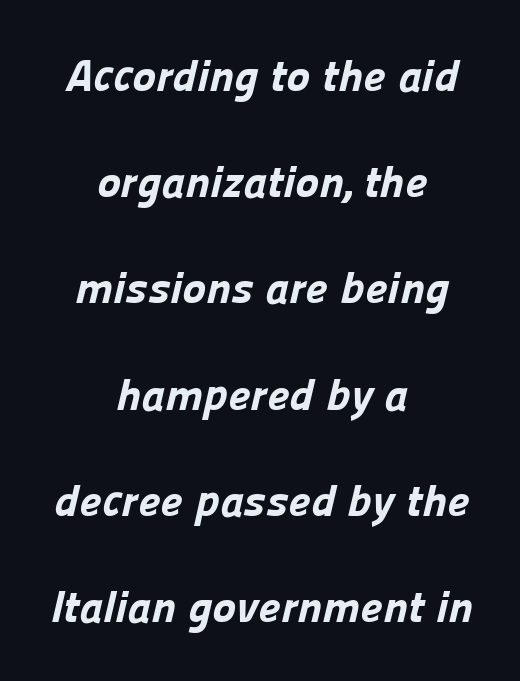
{"serif": "no", "bold": "yes", "weight": "bold", "width": "normal", "stroke_contrast": "low", "x_height": "medium", "monospaced": "no", "underline": "no", "align": "center", "line_spacing": "loose", "line_spacing_ratio": 2.36, "letter_spacing": "normal", "letter_spacing_em": 0.0, "glyph_px": 45}
